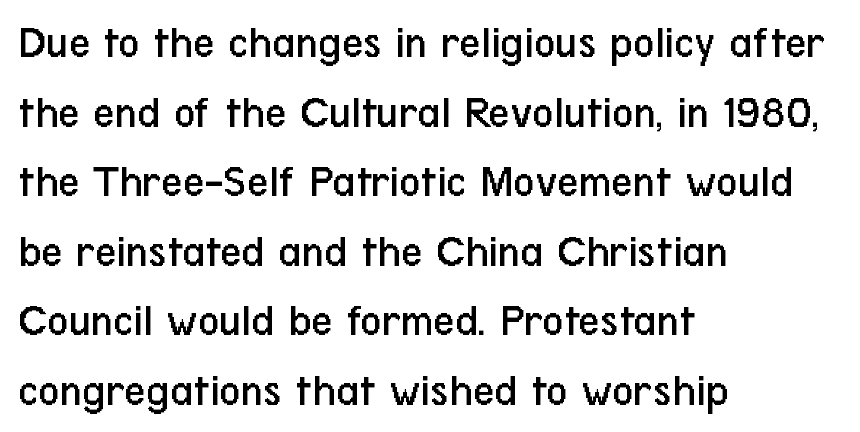
Ink coverage per letter is moderate at most. If you measured baseline to baseline, you'd find a middling distance. Nope, not italic — everything's standing straight. The tracking reads as untouched default to a designer's eye. In CSS terms this would be text-align: left.
